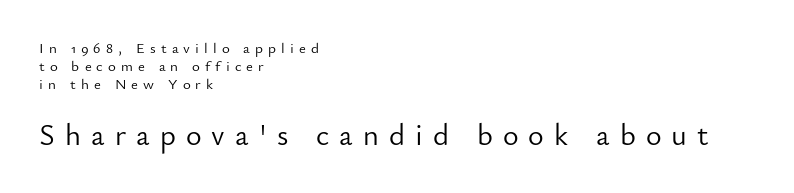
The image shows 30 px light sans-serif type, upright; set left-aligned, line spacing 1.19x, unusually wide letter spacing (+0.34 em), not underlined; the second (bottom) block is 2.0x larger; low stroke contrast and a small x-height.
